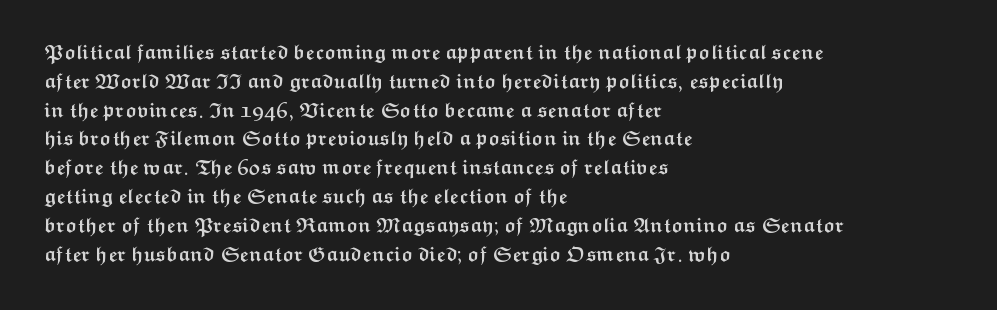
Q: Is the text bold? A: Yes.
Q: Is the text italic (slanted)? A: No, it is upright.
Q: Is the text underlined? A: No.
Q: How is the paragraph aligned? A: Left-aligned.
Q: Is the spacing between letters normal or unusually wide? A: Normal.
Q: Is the spacing between lines tight, normal or loose? A: Normal.
